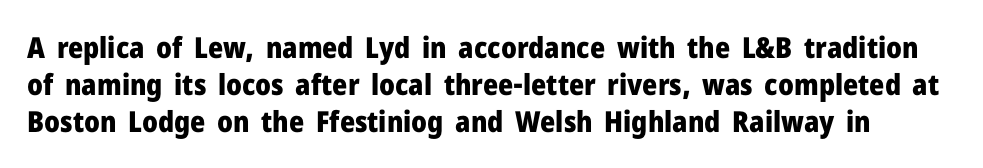
Q: Is the text bold? A: Yes.
Q: Is the text italic (slanted)? A: No, it is upright.
Q: Is the typeface a serif or a sans-serif typeface? A: Sans-serif.
Q: Is the text underlined? A: No.
Q: Is the spacing between letters normal or unusually wide? A: Normal.
Q: Is the spacing between lines tight, normal or loose? A: Normal.
Q: Width (condensed, normal, or wide)? A: Normal.
Q: Stroke contrast? A: Low.
Q: x-height? A: Medium.
Q: Monospaced? A: No.
